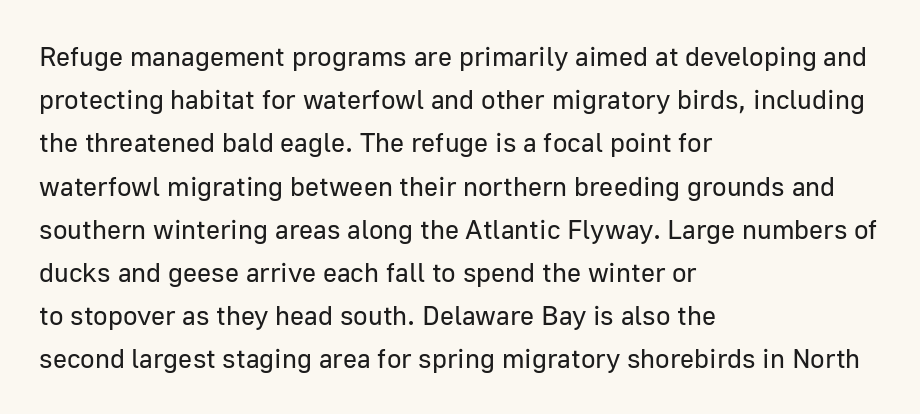
The image shows 27 px text type, upright; set left-aligned, normal line spacing (1.6x), normal letter spacing, not underlined.
